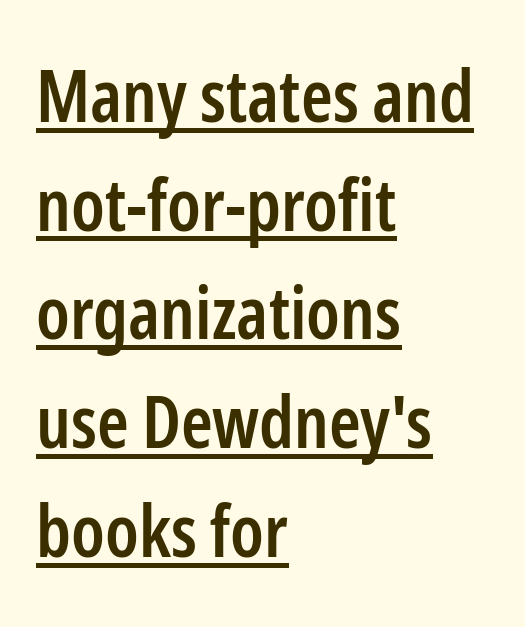
The image shows 72 px semibold, condensed sans-serif type, upright; set left-aligned, normal line spacing (1.51x), normal letter spacing, underlined; low stroke contrast and a medium x-height.
